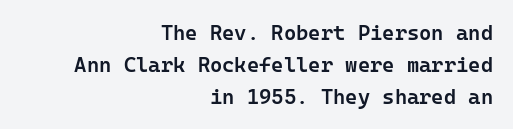
{"italic": "no", "bold": "semi", "underline": "no", "align": "right", "line_spacing": "normal", "line_spacing_ratio": 1.52, "letter_spacing": "normal", "letter_spacing_em": 0.0, "glyph_px": 21}
